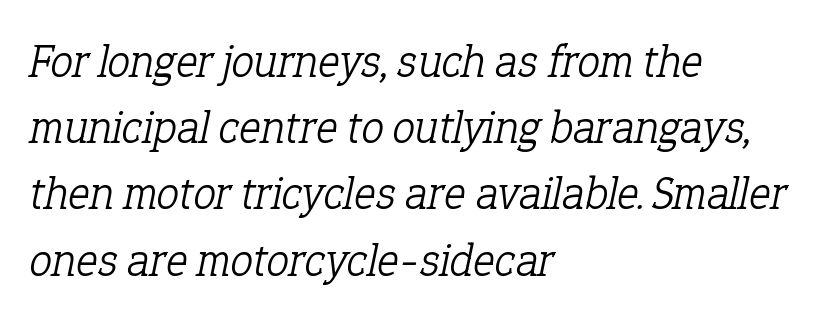
Q: Is the text bold? A: No.
Q: Is the text italic (slanted)? A: Yes, it leans right by about 12 degrees.
Q: Is the typeface a serif or a sans-serif typeface? A: Serif.
Q: Is the text underlined? A: No.
Q: How is the paragraph aligned? A: Left-aligned.
Q: Is the spacing between letters normal or unusually wide? A: Normal.
Q: Is the spacing between lines tight, normal or loose? A: Normal.
Q: Width (condensed, normal, or wide)? A: Normal.
Q: Stroke contrast? A: Low.
Q: x-height? A: Medium.
Q: Monospaced? A: No.
